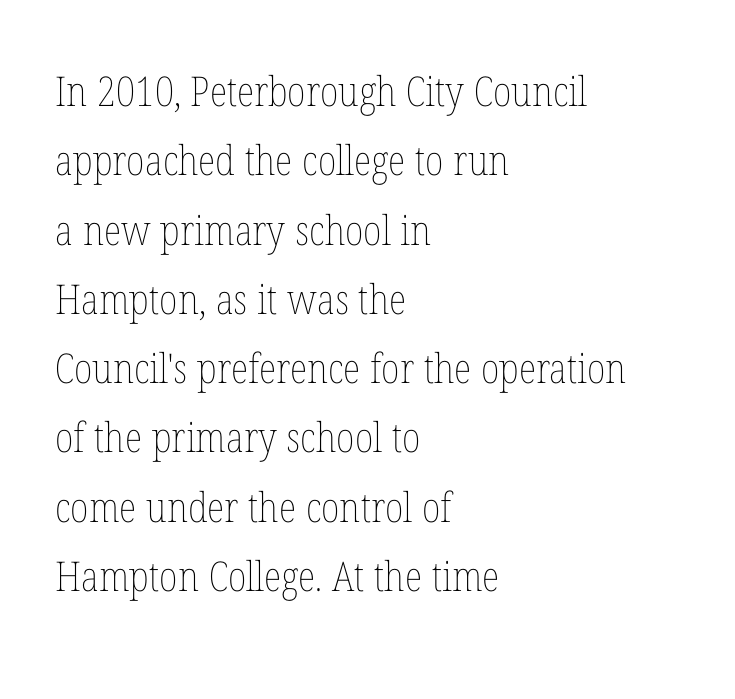
Here the designer chose a conventional face with non-uniform glyph widths. One glance says typical: line gaps are just what's usual. The type is set solid horizontally, with unmodified tracking. A student would call this left alignment; a typographer would say flush left, rag right.
